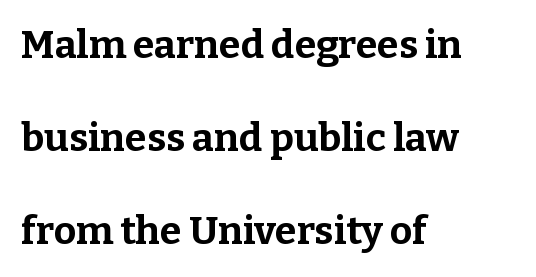
The image shows 39 px bold serif type, upright; set left-aligned, loose line spacing (2.39x), normal letter spacing, not underlined; low stroke contrast and a medium x-height.
